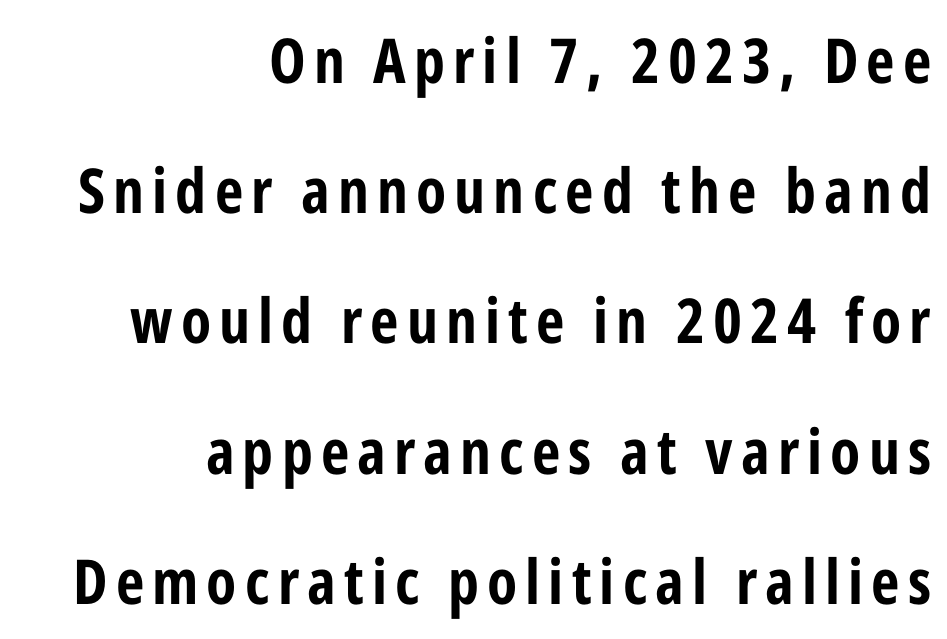
Q: Is the text bold? A: Yes.
Q: Is the text italic (slanted)? A: No, it is upright.
Q: Is the typeface a serif or a sans-serif typeface? A: Sans-serif.
Q: Is the text underlined? A: No.
Q: How is the paragraph aligned? A: Right-aligned.
Q: Is the spacing between lines tight, normal or loose? A: Loose.
Q: Width (condensed, normal, or wide)? A: Condensed.
Q: Stroke contrast? A: Low.
Q: x-height? A: Medium.
Q: Monospaced? A: No.
